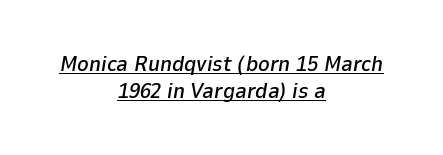
Every row of glyphs is offset so its center matches the block's center. The rendering uses the underline text-decoration. The font's italic variant was chosen for this text. Here the glyphs are tracked normally, forming tight word shapes.
